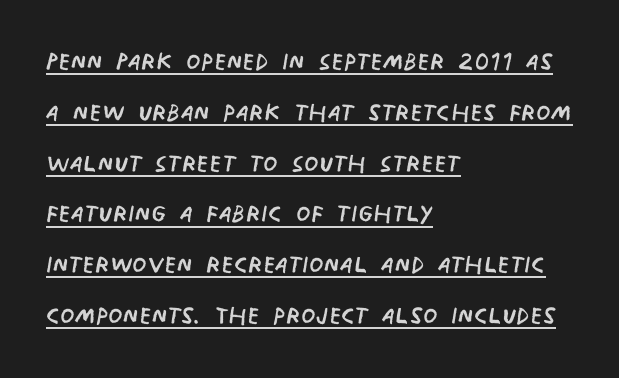
{"serif": "no", "bold": "no", "weight": "regular", "width": "condensed", "stroke_contrast": "low", "x_height": "large", "monospaced": "no", "underline": "yes", "align": "left", "line_spacing": "normal", "line_spacing_ratio": 1.54, "letter_spacing": "normal", "letter_spacing_em": 0.0, "glyph_px": 33}
